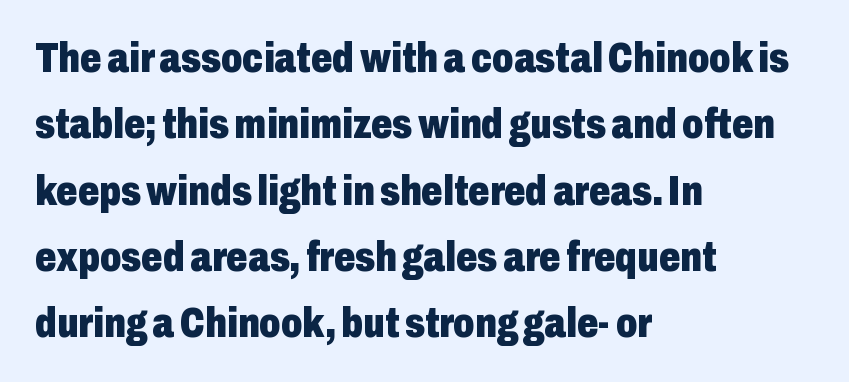
The image shows 42 px heavy, condensed sans-serif type, upright; set left-aligned, normal line spacing (1.58x), normal letter spacing, not underlined; low stroke contrast and a medium x-height.
